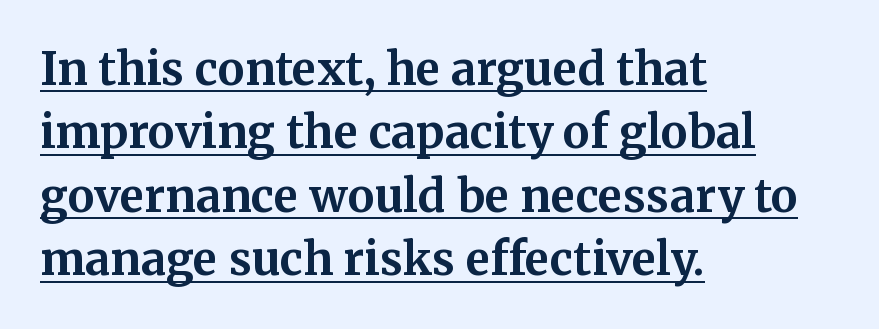
The image shows 45 px bold serif type, upright; set left-aligned, normal line spacing (1.41x), normal letter spacing, underlined; medium stroke contrast and a medium x-height.
